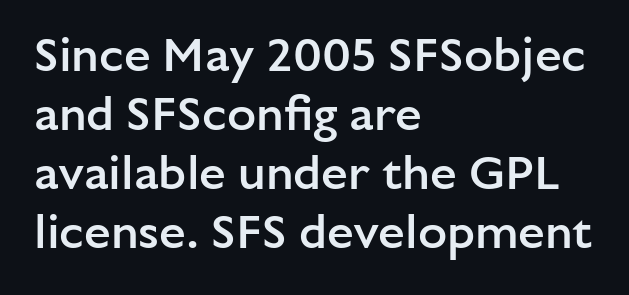
Unlike italic type, these characters show no tilt at all. The passage shown is semibold, sitting just below true bold. Compared with a centered layout, this one pins lines to the left instead. Beneath every word, the page is bare.
